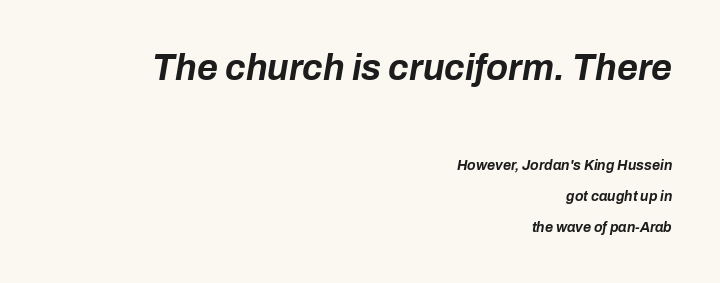
Q: Is the text bold? A: Yes.
Q: Is the text italic (slanted)? A: Yes, it leans right by about 10 degrees.
Q: Is the text underlined? A: No.
Q: How is the paragraph aligned? A: Right-aligned.
Q: Is the spacing between letters normal or unusually wide? A: Normal.
Q: Is the spacing between lines tight, normal or loose? A: Loose.
Q: Which block of text is set in a larger size, the first (top) or the second (bottom)? A: The first (top) one.
Q: Width (condensed, normal, or wide)? A: Normal.
Q: Stroke contrast? A: Low.
Q: x-height? A: Medium.
Q: Monospaced? A: No.
